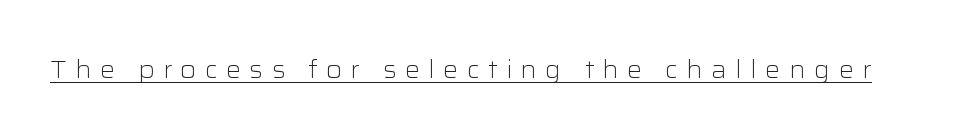
Q: Is the text bold? A: No.
Q: Is the text italic (slanted)? A: No, it is upright.
Q: Is the text underlined? A: Yes.
Q: Is the spacing between letters normal or unusually wide? A: Unusually wide.
